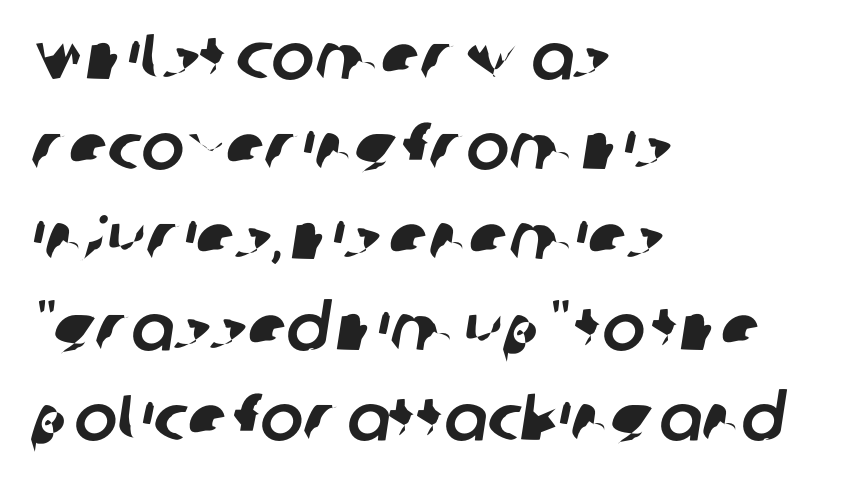
{"serif": "no", "width": "normal", "stroke_contrast": "low", "x_height": "large", "monospaced": "no", "underline": "no", "align": "left", "line_spacing": "normal", "line_spacing_ratio": 1.41, "letter_spacing": "normal", "letter_spacing_em": 0.0, "glyph_px": 64}
